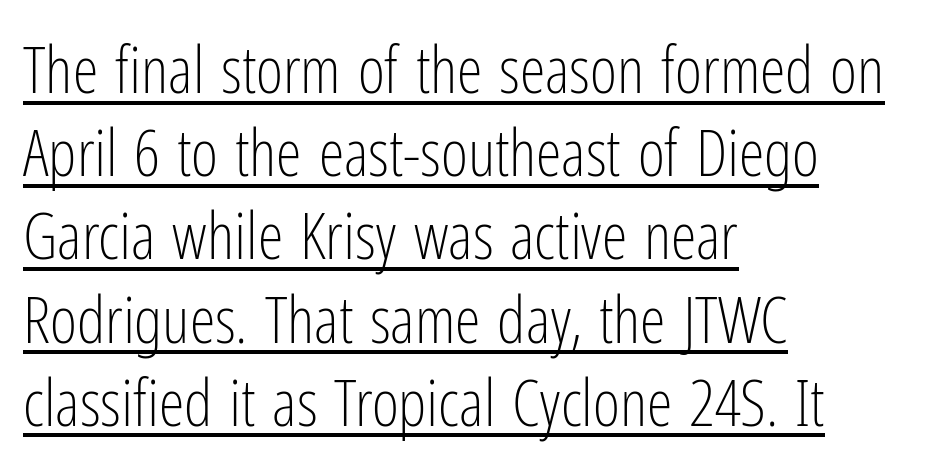
Quick note: not italic, upright. The block of text has a typical density, with ordinary space between rows. Horizontally, the lines are justified to the leading edge only. These glyphs show unthickened strokes, regular width or finer. The letters advance in unequal steps, a hallmark of proportional type. Underlining? Definitely there.
